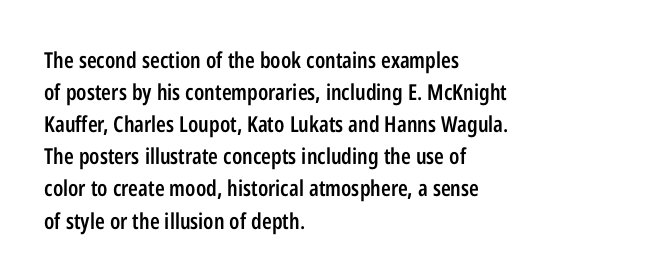
Q: Is the text bold? A: Semi-bold.
Q: Is the text italic (slanted)? A: No, it is upright.
Q: Is the text underlined? A: No.
Q: How is the paragraph aligned? A: Left-aligned.
Q: Is the spacing between letters normal or unusually wide? A: Normal.
Q: Is the spacing between lines tight, normal or loose? A: Normal.
